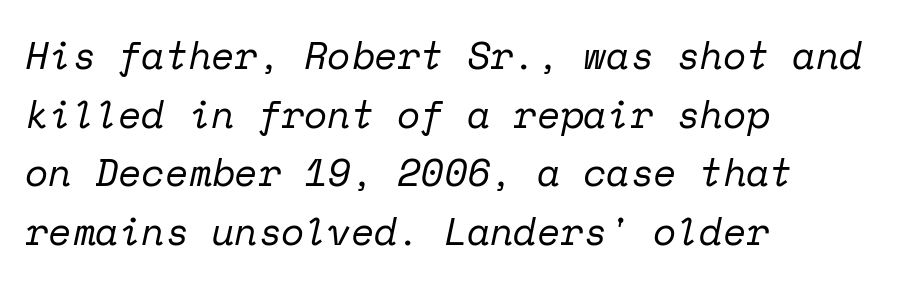
The image shows 38 px regular-weight serif type, italic (leaning right), monospaced; set left-aligned, normal line spacing (1.54x), normal letter spacing, not underlined; low stroke contrast and a medium x-height.
